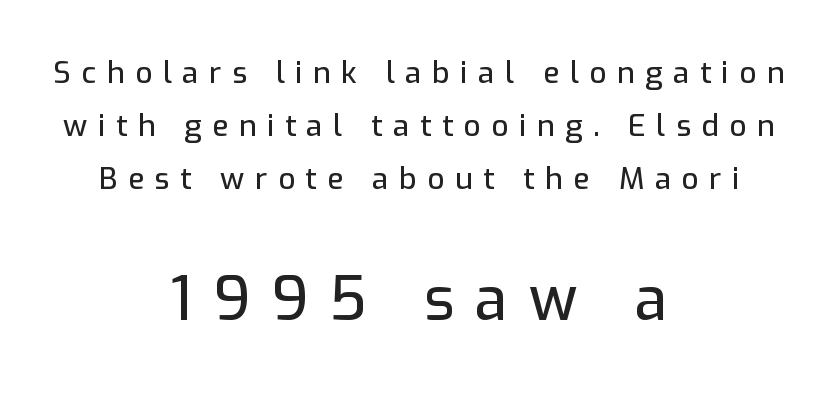
Type size steps up from the first block to the second. The foot of each line stays bare and open. The letters carry no serifs — their stems end cleanly without finishing strokes. Observe the wide spacing: letters keep a clear distance from each other. Is there any slant? The stems are plumb. Think of a printed novel: that variable character pitch is what you see here.
